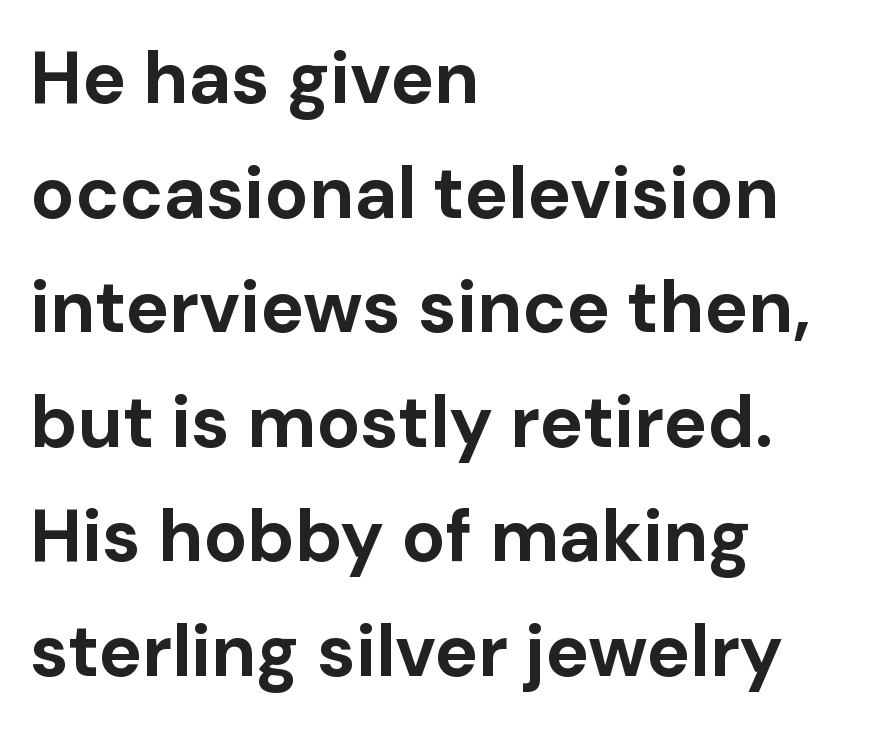
The characters look thick and weighty, a clear bold. In terms of letterspacing, this is plain default setting. You can tell it's not italic because the verticals are truly vertical. The space between consecutive lines is moderate.
